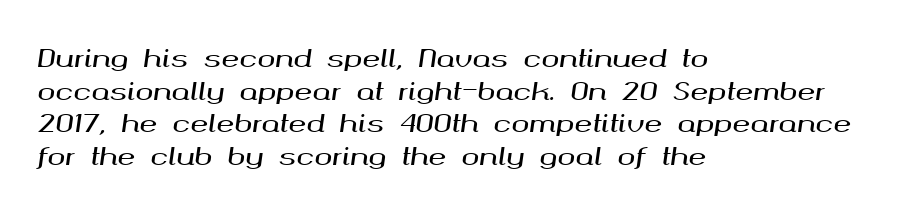
One-word summary of the alignment: left. No extra tracking has been applied to these lines. Slant detected: the letters are inclined. Baseline-to-baseline distance is the conventional proportion of letter height. Plain, unruled lines of type.
